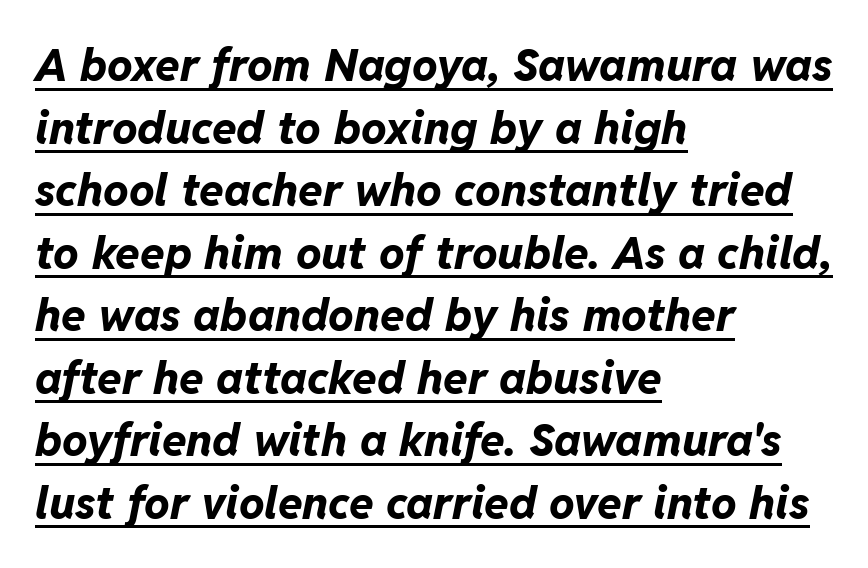
The image shows 45 px bold type, italic (leaning right); set left-aligned, normal line spacing (1.39x), normal letter spacing, underlined; low stroke contrast and a medium x-height.
